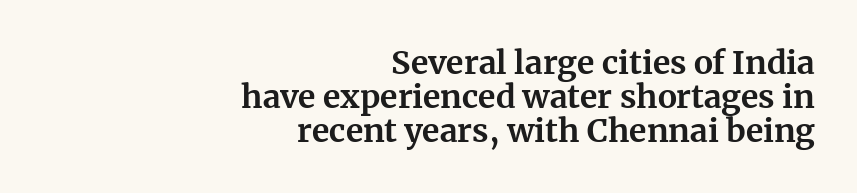
Q: Is the text bold? A: Yes.
Q: Is the text italic (slanted)? A: No, it is upright.
Q: Is the typeface a serif or a sans-serif typeface? A: Serif.
Q: Is the text underlined? A: No.
Q: How is the paragraph aligned? A: Right-aligned.
Q: Is the spacing between letters normal or unusually wide? A: Normal.
Q: Is the spacing between lines tight, normal or loose? A: Tight.
Q: Width (condensed, normal, or wide)? A: Normal.
Q: Stroke contrast? A: Medium.
Q: x-height? A: Medium.
Q: Monospaced? A: No.
